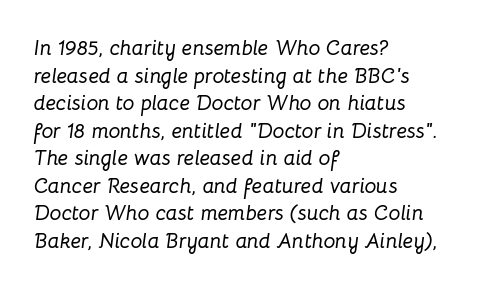
The image shows 21 px text type, italic (leaning right); set left-aligned, normal line spacing (1.31x), normal letter spacing, not underlined.
